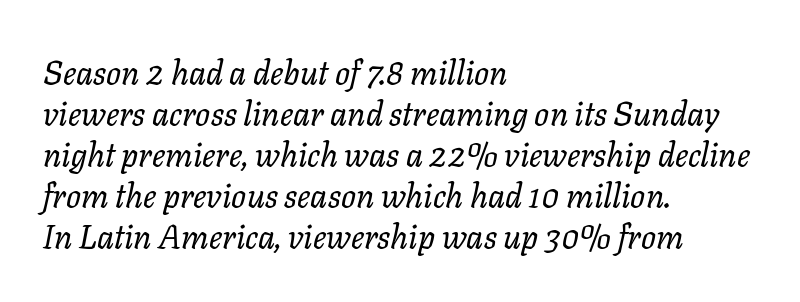
Does the copy run flush right? No — it runs flush left. Nothing unusual about the tracking: characters are spaced as the font intends. Emphasis-style slanted type is in use. No extra ink here — the face is not bold. Looks like regular typesetting: each glyph gets only the width it needs.
